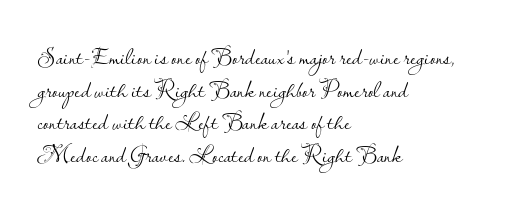
Plain, unruled lines of type. Does extra space separate the letters? No, they use regular spacing. This is not heavy type; no bold has been used. These lines sit exactly where default settings would place them. Reading down the block, your eye returns to a fixed left position each line.
